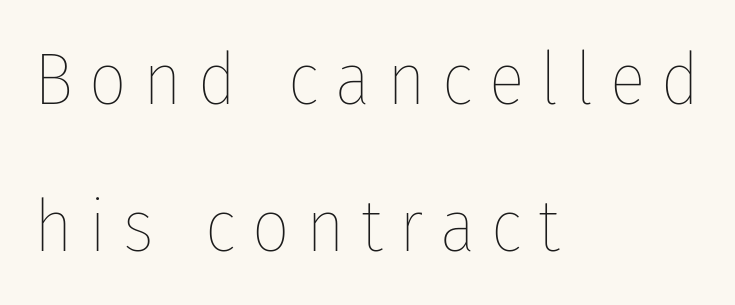
Q: Is the text bold? A: No.
Q: Is the text italic (slanted)? A: No, it is upright.
Q: Is the text underlined? A: No.
Q: How is the paragraph aligned? A: Left-aligned.
Q: Is the spacing between letters normal or unusually wide? A: Unusually wide.
Q: Is the spacing between lines tight, normal or loose? A: Loose.
Q: Width (condensed, normal, or wide)? A: Condensed.
Q: Stroke contrast? A: Low.
Q: x-height? A: Medium.
Q: Monospaced? A: No.
